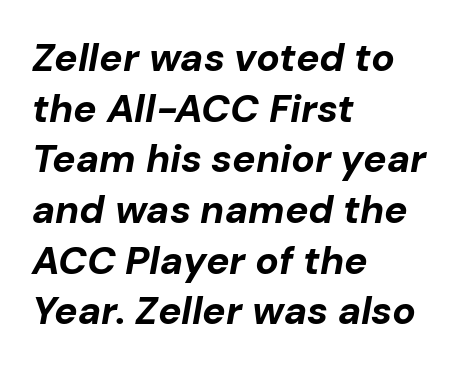
{"italic": "yes", "lean": "right", "slant_degrees": 10, "bold": "yes", "weight": "bold", "width": "normal", "stroke_contrast": "low", "x_height": "medium", "monospaced": "no", "underline": "no", "align": "left", "line_spacing": "normal", "line_spacing_ratio": 1.3, "letter_spacing": "normal", "letter_spacing_em": 0.0, "glyph_px": 39}
